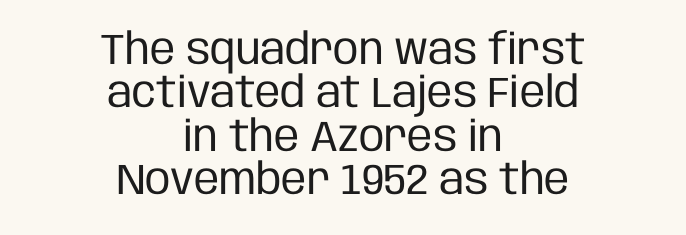
{"serif": "no", "italic": "no", "bold": "no", "weight": "regular", "width": "condensed", "stroke_contrast": "low", "x_height": "large", "monospaced": "no", "underline": "no", "align": "center", "line_spacing": "tight", "line_spacing_ratio": 1.01, "letter_spacing": "normal", "letter_spacing_em": 0.0, "glyph_px": 43}
